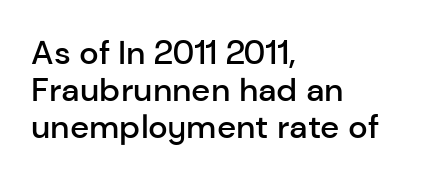
{"serif": "no", "italic": "no", "bold": "semi", "weight": "semibold", "width": "normal", "stroke_contrast": "low", "x_height": "medium", "monospaced": "no", "underline": "no", "align": "left", "line_spacing": "tight", "line_spacing_ratio": 1.12, "letter_spacing": "normal", "letter_spacing_em": 0.0, "glyph_px": 33}
